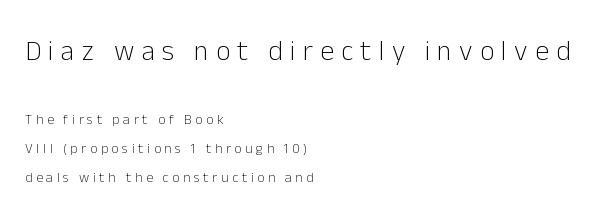
Q: Is the text bold? A: No.
Q: Is the text italic (slanted)? A: No, it is upright.
Q: Is the typeface a serif or a sans-serif typeface? A: Sans-serif.
Q: Is the text underlined? A: No.
Q: How is the paragraph aligned? A: Left-aligned.
Q: Is the spacing between letters normal or unusually wide? A: Unusually wide.
Q: Is the spacing between lines tight, normal or loose? A: Loose.
Q: Which block of text is set in a larger size, the first (top) or the second (bottom)? A: The first (top) one.
Q: Width (condensed, normal, or wide)? A: Normal.
Q: Stroke contrast? A: Low.
Q: x-height? A: Medium.
Q: Monospaced? A: No.
